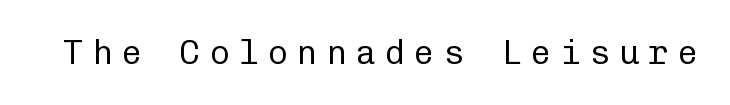
The image shows 34 px regular-weight sans-serif type, upright, monospaced; set unusually wide letter spacing (+0.26 em), not underlined; low stroke contrast and a medium x-height.
